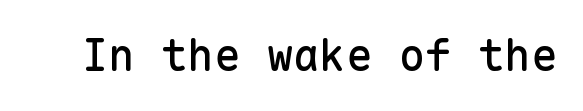
{"serif": "no", "italic": "no", "width": "normal", "stroke_contrast": "low", "x_height": "medium", "monospaced": "yes", "underline": "no", "letter_spacing": "normal", "letter_spacing_em": 0.0, "glyph_px": 44}
